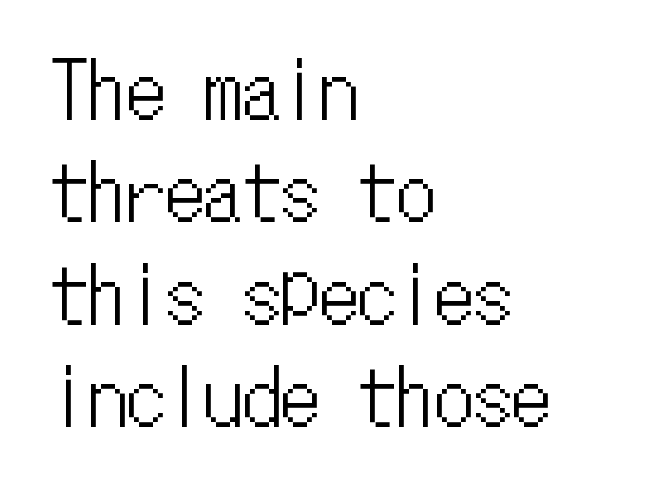
The image shows 77 px condensed type, upright, monospaced; set left-aligned, normal line spacing (1.33x), normal letter spacing, not underlined; low stroke contrast and a medium x-height.
